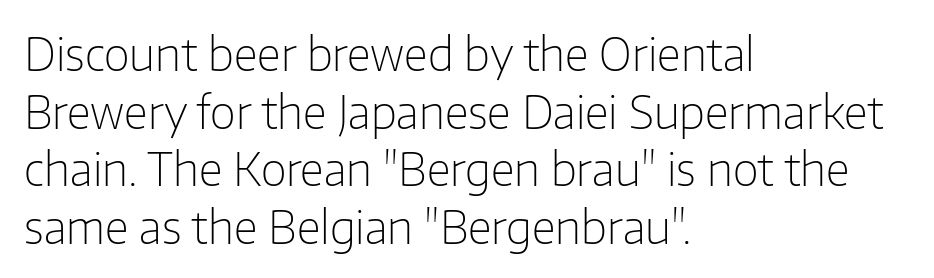
{"serif": "no", "italic": "no", "bold": "no", "weight": "light", "width": "normal", "stroke_contrast": "low", "x_height": "medium", "monospaced": "no", "underline": "no", "align": "left", "line_spacing": "normal", "line_spacing_ratio": 1.28, "letter_spacing": "normal", "letter_spacing_em": 0.0, "glyph_px": 45}
